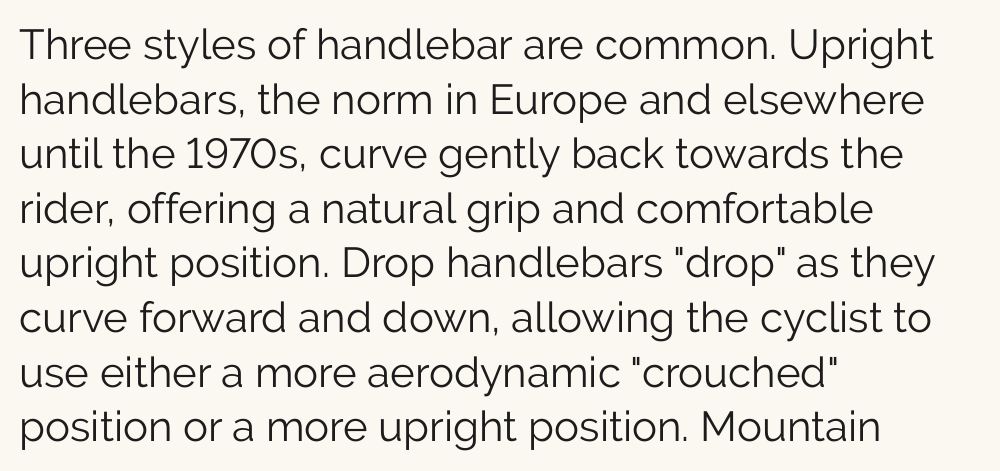
Serifs: no, the terminals of the letterforms are clean. Compared with a typical body face, this is equally light or lighter still. Line spacing here is normal. Each letter keeps its own natural width here, so spacing adapts to shape. Caption: multi-line text, flush left, ragged right.
